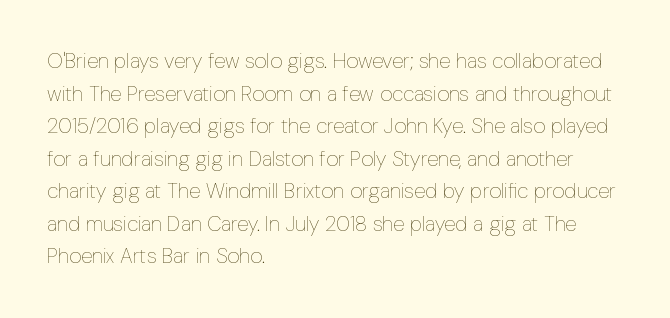
Q: Is the text bold? A: No.
Q: Is the text italic (slanted)? A: No, it is upright.
Q: Is the text underlined? A: No.
Q: How is the paragraph aligned? A: Left-aligned.
Q: Is the spacing between letters normal or unusually wide? A: Normal.
Q: Is the spacing between lines tight, normal or loose? A: Normal.
